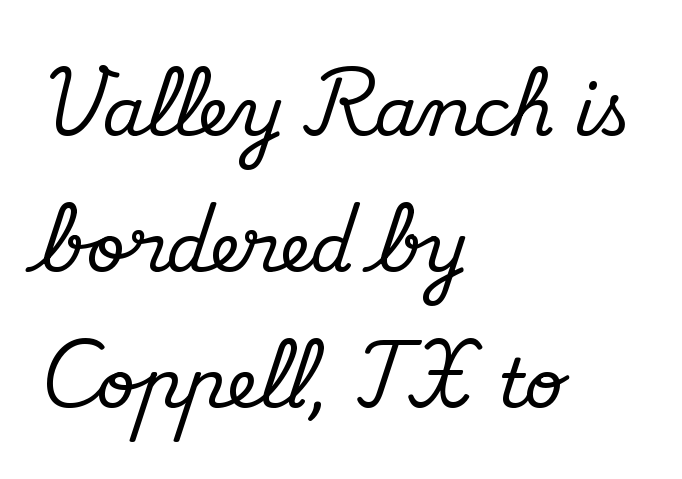
Spacing verdict: proportional, widths tailored to each character. Caption: multi-line text, flush left, ragged right. Line spacing here is loose. Tracking value appears to be zero — textbook default spacing. Underline: absent. Typographically, this falls in the serif category.
